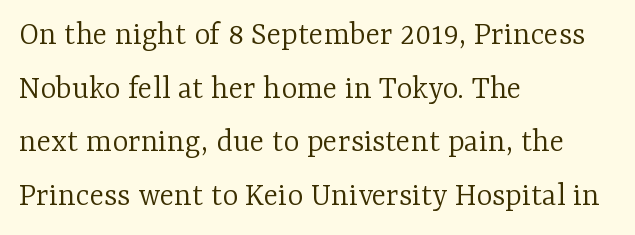
{"serif": "yes", "italic": "no", "bold": "no", "weight": "light", "width": "normal", "stroke_contrast": "low", "x_height": "medium", "monospaced": "no", "underline": "no", "align": "left", "line_spacing": "normal", "line_spacing_ratio": 1.58, "letter_spacing": "normal", "letter_spacing_em": 0.0, "glyph_px": 34}
